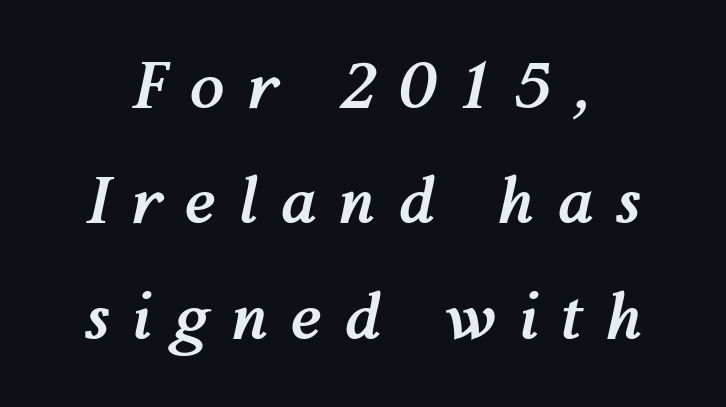
The image shows 63 px semibold type, italic (leaning right); set line spacing 1.83x, unusually wide letter spacing (+0.36 em), not underlined; medium stroke contrast and a medium x-height.
